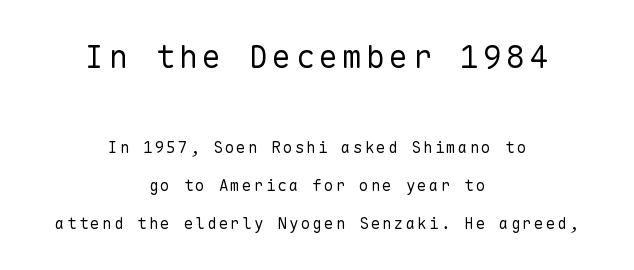
The image shows 32 px regular-weight sans-serif type, upright, monospaced; set centered, loose line spacing (2.37x), not underlined; the first (top) block is 2.0x larger; low stroke contrast and a medium x-height.
